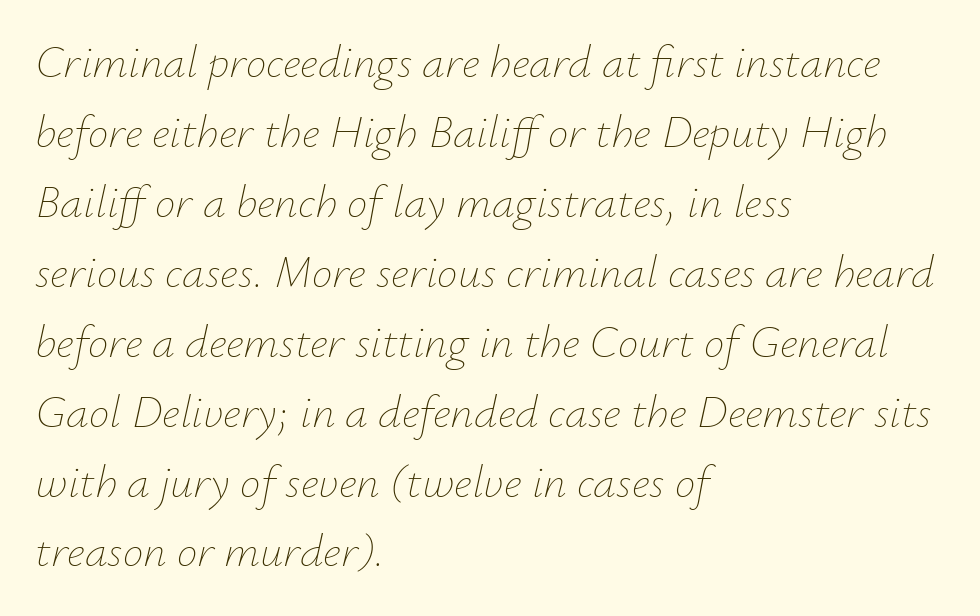
Q: Is the text bold? A: No.
Q: Is the text italic (slanted)? A: Yes, it leans right by about 12 degrees.
Q: Is the text underlined? A: No.
Q: How is the paragraph aligned? A: Left-aligned.
Q: Is the spacing between letters normal or unusually wide? A: Normal.
Q: Is the spacing between lines tight, normal or loose? A: Normal.
Q: Width (condensed, normal, or wide)? A: Normal.
Q: Stroke contrast? A: Low.
Q: x-height? A: Small.
Q: Monospaced? A: No.
